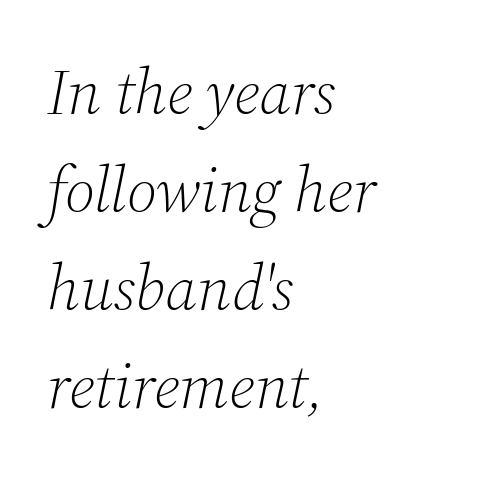
Q: Is the text bold? A: No.
Q: Is the text italic (slanted)? A: Yes, it leans right by about 12 degrees.
Q: Is the typeface a serif or a sans-serif typeface? A: Serif.
Q: Is the text underlined? A: No.
Q: How is the paragraph aligned? A: Left-aligned.
Q: Is the spacing between letters normal or unusually wide? A: Normal.
Q: Is the spacing between lines tight, normal or loose? A: Normal.
Q: Width (condensed, normal, or wide)? A: Normal.
Q: Stroke contrast? A: Medium.
Q: x-height? A: Medium.
Q: Monospaced? A: No.
